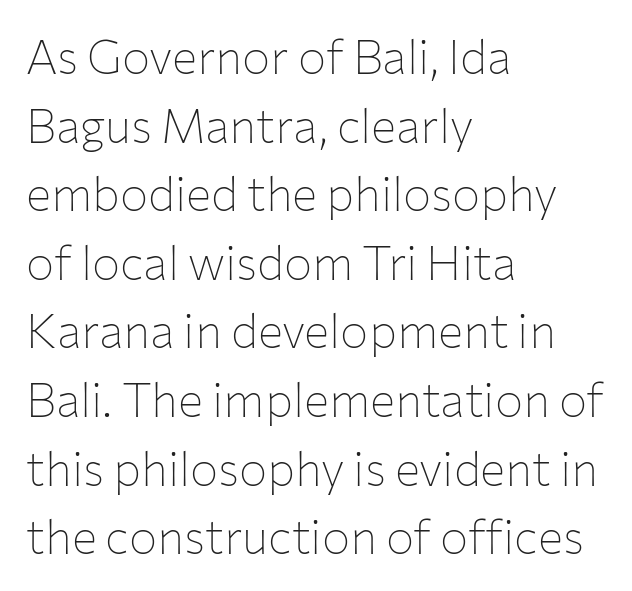
Descenders hang freely into open space. The characters are drawn with everyday or finer stroke widths. The letters stand straight up with perfectly vertical stems. Note the varied advance widths — an 'i' is clearly narrower than an 'm'. Short note: letters normally spaced.
